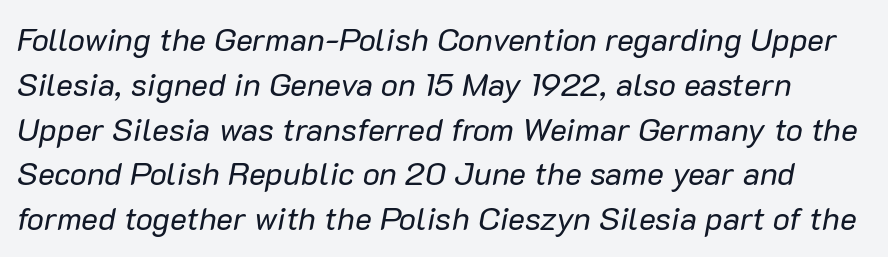
Q: Is the text bold? A: No.
Q: Is the text italic (slanted)? A: Yes, it leans right by about 10 degrees.
Q: Is the text underlined? A: No.
Q: Is the spacing between letters normal or unusually wide? A: Normal.
Q: Is the spacing between lines tight, normal or loose? A: Normal.
Q: Width (condensed, normal, or wide)? A: Normal.
Q: Stroke contrast? A: Low.
Q: x-height? A: Medium.
Q: Monospaced? A: No.
